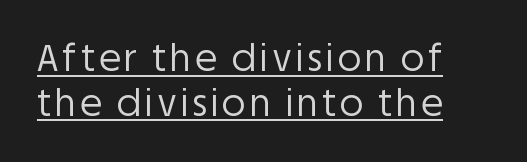
Q: Is the text bold? A: No.
Q: Is the text italic (slanted)? A: No, it is upright.
Q: Is the typeface a serif or a sans-serif typeface? A: Sans-serif.
Q: Is the text underlined? A: Yes.
Q: How is the paragraph aligned? A: Left-aligned.
Q: Width (condensed, normal, or wide)? A: Normal.
Q: Stroke contrast? A: Low.
Q: x-height? A: Large.
Q: Monospaced? A: No.
